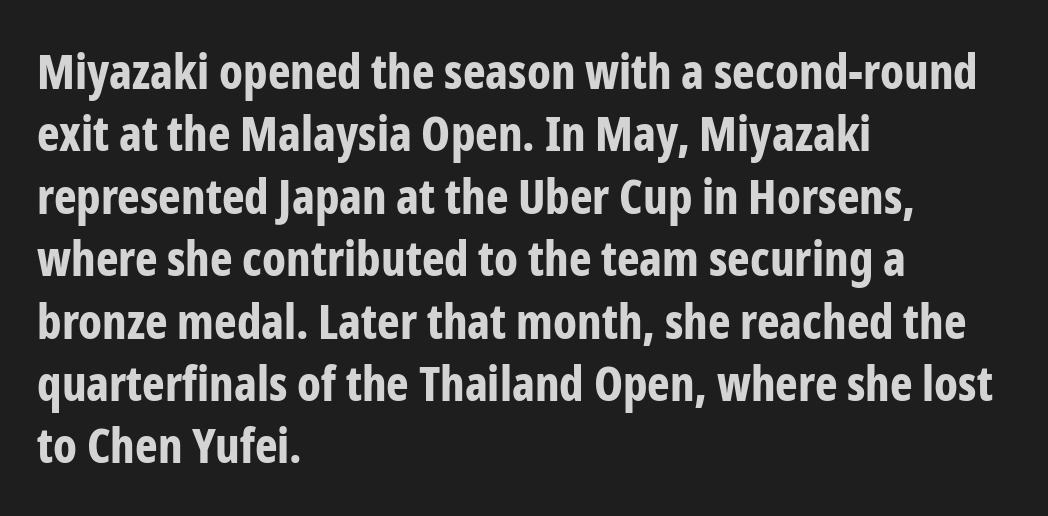
Left-aligned paragraph, ragged on the right. What weight is shown? A full bold with thick strokes. Note the varied advance widths — an 'i' is clearly narrower than an 'm'. Each row of text sits above clean, open space. Every stem runs plumb, perpendicular to the baseline. The line texture is even and compact thanks to regular tracking.
